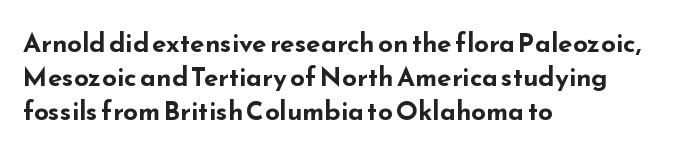
Q: Is the text bold? A: Yes.
Q: Is the text italic (slanted)? A: No, it is upright.
Q: Is the text underlined? A: No.
Q: How is the paragraph aligned? A: Left-aligned.
Q: Is the spacing between letters normal or unusually wide? A: Normal.
Q: Is the spacing between lines tight, normal or loose? A: Normal.
